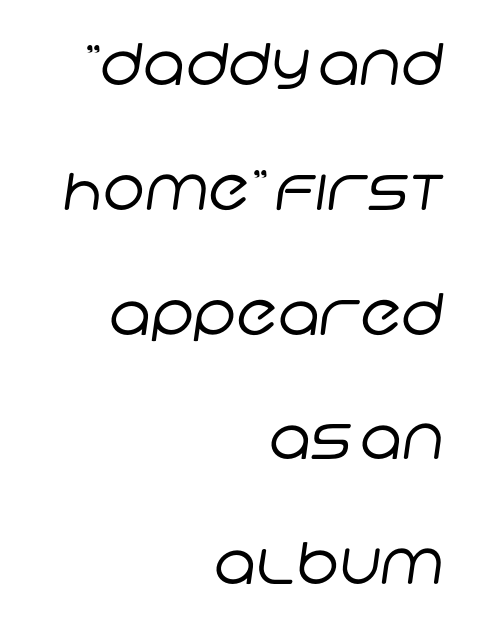
Leading is clearly above the norm, producing a sparse column. Each letter's strokes conclude bluntly, with no projecting serifs. Note the varied advance widths — an 'i' is clearly narrower than an 'm'. Is the block centered? No — it sits flush against the right margin. This is not heavy type; no bold has been used.
